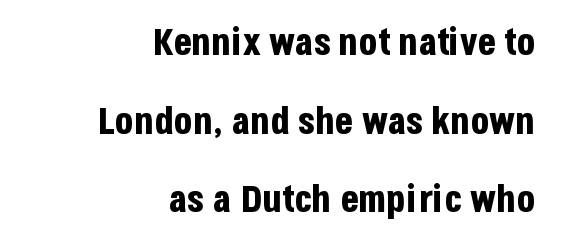
Bare-footed words on every line. One-word summary of the alignment: right. This sample trades compactness for vertical openness between lines. The passage shown has conventional tracking throughout. If you drew a line through each stem, it would be perfectly vertical.
